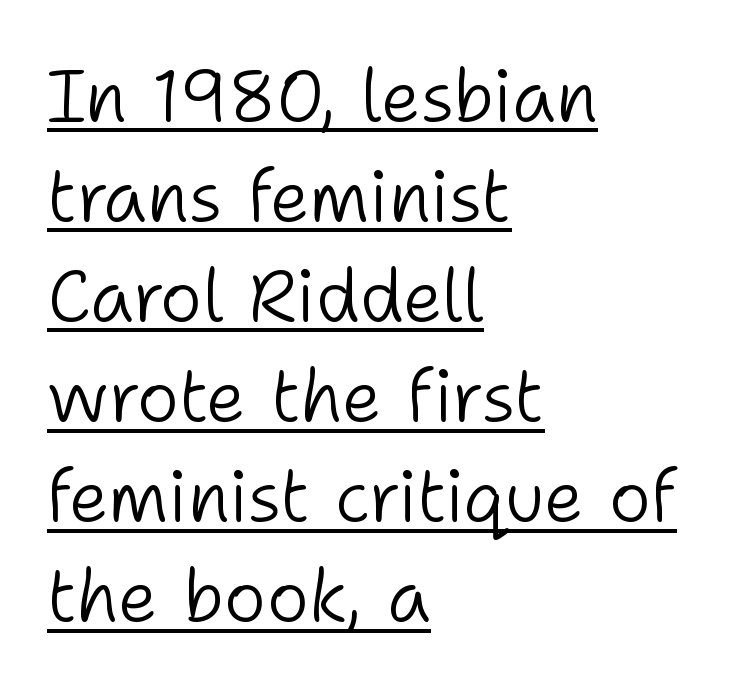
{"serif": "no", "italic": "no", "bold": "no", "weight": "light", "width": "normal", "stroke_contrast": "low", "x_height": "medium", "monospaced": "no", "underline": "yes", "align": "left", "line_spacing": "normal", "line_spacing_ratio": 1.39, "letter_spacing": "normal", "letter_spacing_em": 0.0, "glyph_px": 72}
